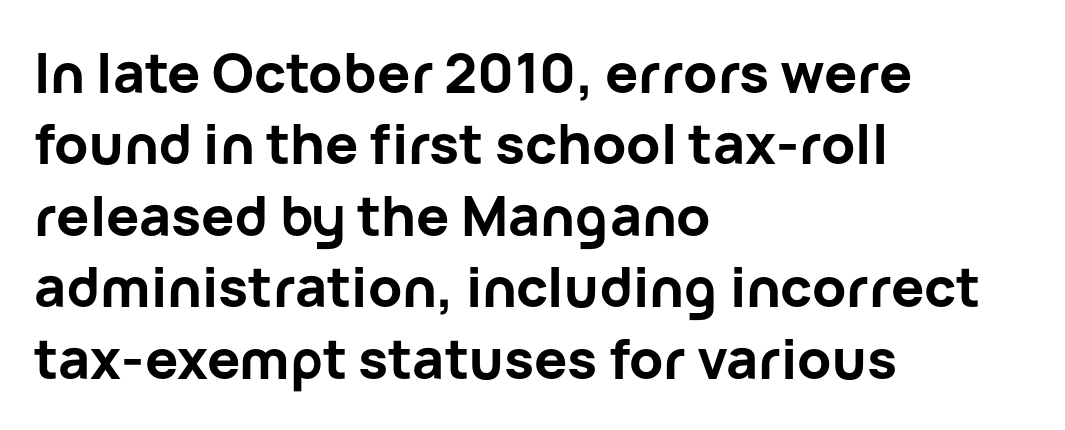
Q: Is the text bold? A: Yes.
Q: Is the text italic (slanted)? A: No, it is upright.
Q: Is the typeface a serif or a sans-serif typeface? A: Sans-serif.
Q: Is the text underlined? A: No.
Q: How is the paragraph aligned? A: Left-aligned.
Q: Is the spacing between letters normal or unusually wide? A: Normal.
Q: Is the spacing between lines tight, normal or loose? A: Normal.
Q: Width (condensed, normal, or wide)? A: Normal.
Q: Stroke contrast? A: Low.
Q: x-height? A: Medium.
Q: Monospaced? A: No.
